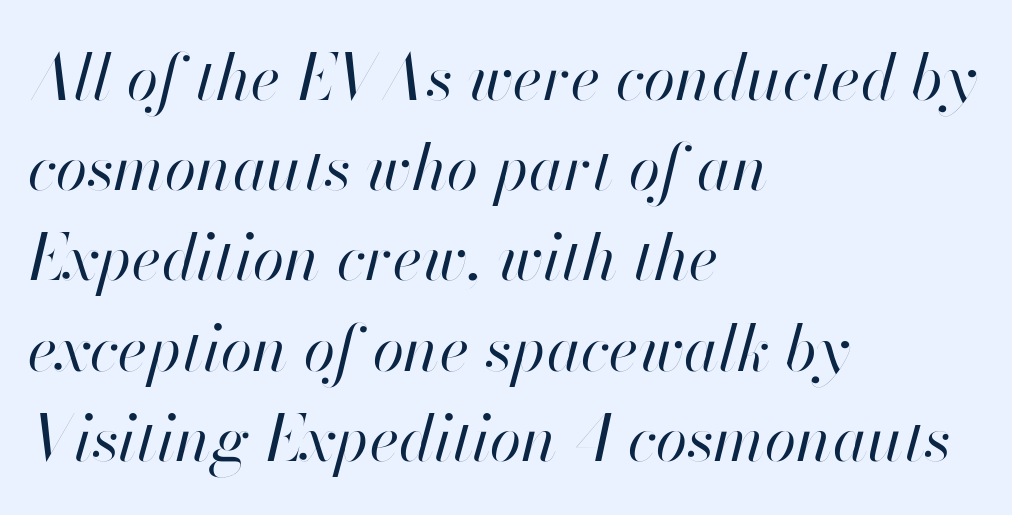
Layout note: lines flush left. The gap between lines stays unmarked. Is the type slanted? Yes — the strokes lean at a clear angle. The letters advance in unequal steps, a hallmark of proportional type. These lines keep a tight, regular rhythm from letter to letter. How would I describe the line gaps? Plain and ordinary.
